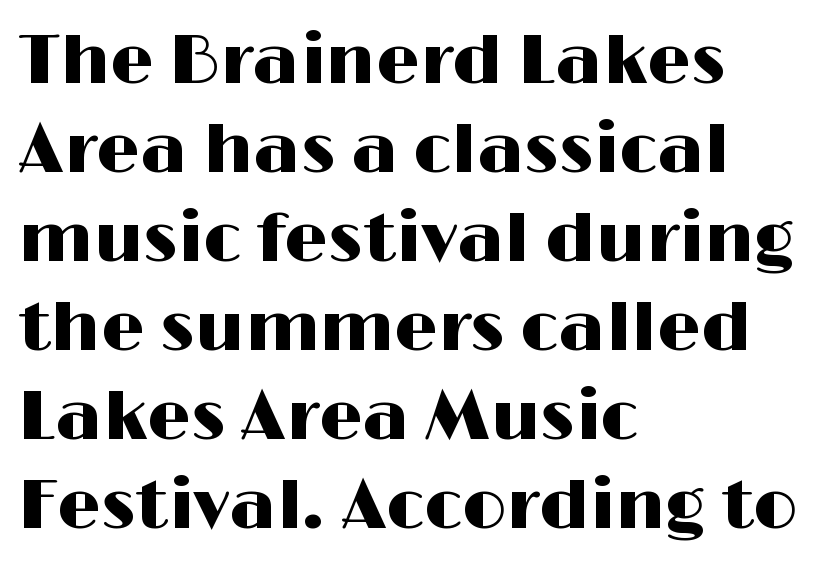
The image shows 69 px wide sans-serif type, upright; set left-aligned, normal line spacing (1.29x), normal letter spacing, not underlined; high stroke contrast and a medium x-height.
